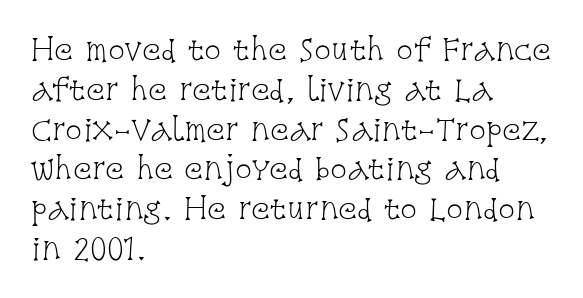
{"serif": "yes", "italic": "no", "bold": "no", "weight": "light", "width": "condensed", "stroke_contrast": "low", "x_height": "large", "monospaced": "no", "underline": "no", "align": "left", "line_spacing": "normal", "line_spacing_ratio": 1.42, "letter_spacing": "normal", "letter_spacing_em": 0.0, "glyph_px": 28}
